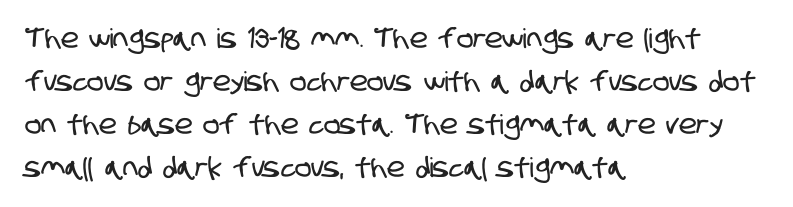
Letters rest on an invisible, unmarked baseline. Leading matches the norm, producing a regular column. Compared with typical body copy, the letter spacing here is the same. All the whitespace from short lines collects on the right.
